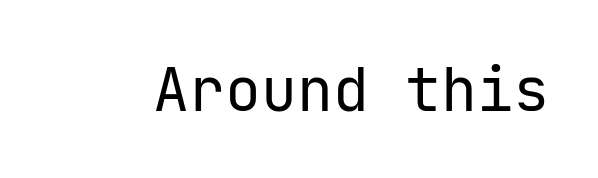
This is roman type, the default non-slanted kind. Compared with typical body copy, the letter spacing here is the same. Is this a sans? Yes — the strokes have no serifs. The gap between lines stays unmarked.
